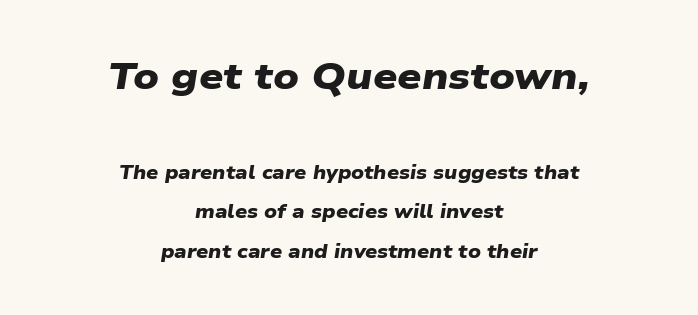
{"serif": "no", "bold": "yes", "weight": "heavy", "width": "wide", "stroke_contrast": "low", "x_height": "medium", "monospaced": "no", "underline": "no", "align": "center", "line_spacing": "loose", "line_spacing_ratio": 2.07, "letter_spacing": "normal", "letter_spacing_em": 0.0, "larger_block": "first", "size_ratio": 2.0, "glyph_px": 38}
